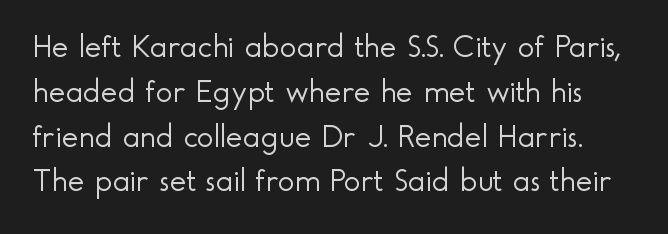
{"serif": "no", "italic": "no", "bold": "no", "weight": "light", "width": "normal", "x_height": "small", "monospaced": "no", "underline": "no", "line_spacing": "normal", "line_spacing_ratio": 1.4, "letter_spacing": "normal", "letter_spacing_em": 0.0, "glyph_px": 32}
